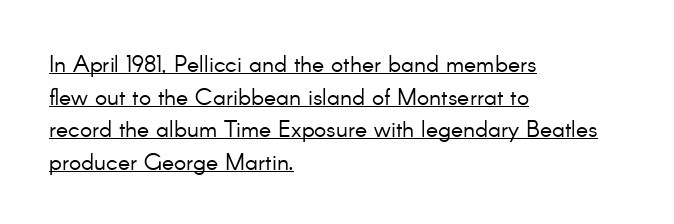
Short and long lines alike share a common starting point at left. A typesetter would call this leading conventional body-copy spacing. Inter-character spacing is left at the font's built-in metrics. Bold? No — there's no thickening of the strokes. The font's upright variant was chosen for this text. The words here are underlined.
